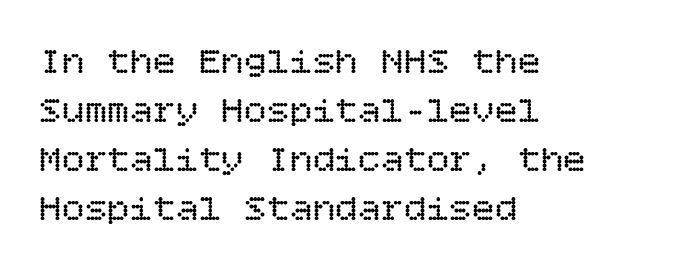
Caption: standard tracking, unaltered. The lettering stays uniformly vertical, giving the passage a roman look. What's the leading like? Ordinary, nothing unusual. The zone under the glyphs is completely vacant.
